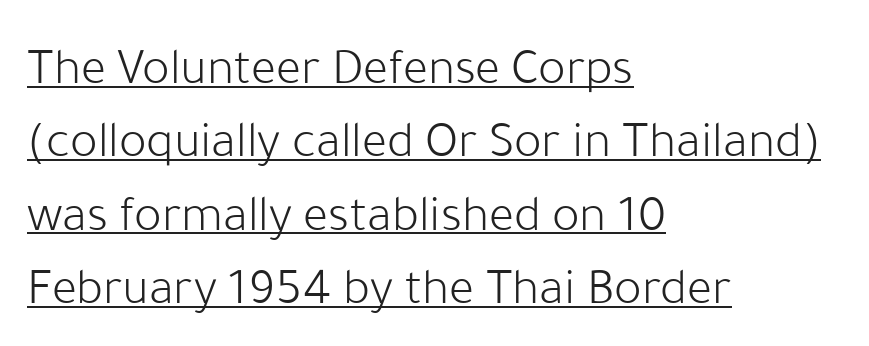
Q: Is the text bold? A: No.
Q: Is the text italic (slanted)? A: No, it is upright.
Q: Is the typeface a serif or a sans-serif typeface? A: Sans-serif.
Q: Is the text underlined? A: Yes.
Q: How is the paragraph aligned? A: Left-aligned.
Q: Is the spacing between letters normal or unusually wide? A: Normal.
Q: Is the spacing between lines tight, normal or loose? A: Normal.
Q: Width (condensed, normal, or wide)? A: Normal.
Q: Stroke contrast? A: Low.
Q: x-height? A: Medium.
Q: Monospaced? A: No.
